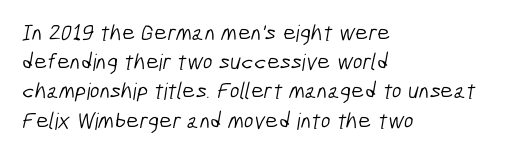
Q: Is the text bold? A: No.
Q: Is the text underlined? A: No.
Q: How is the paragraph aligned? A: Left-aligned.
Q: Is the spacing between letters normal or unusually wide? A: Normal.
Q: Is the spacing between lines tight, normal or loose? A: Normal.
